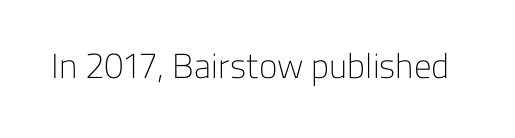
The image shows 35 px light sans-serif type, upright; set normal letter spacing, not underlined; low stroke contrast and a medium x-height.
